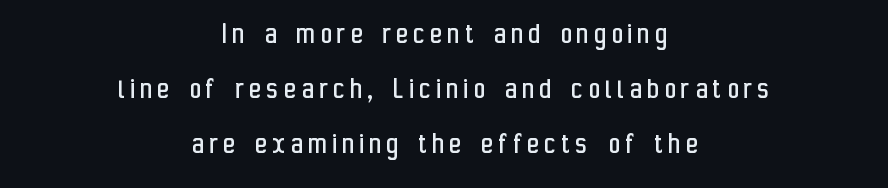
{"serif": "no", "italic": "no", "bold": "no", "weight": "regular", "width": "condensed", "stroke_contrast": "low", "x_height": "medium", "monospaced": "no", "underline": "no", "align": "center", "line_spacing_ratio": 1.77, "glyph_px": 31}
